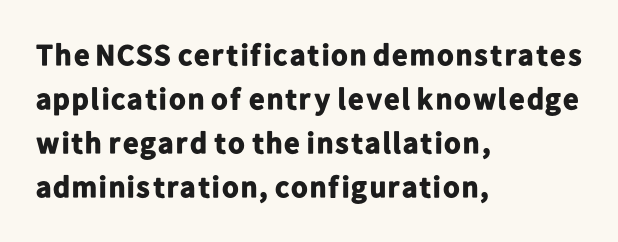
The image shows 30 px bold sans-serif type, upright; set left-aligned, normal line spacing (1.47x), normal letter spacing, not underlined; low stroke contrast and a medium x-height.
